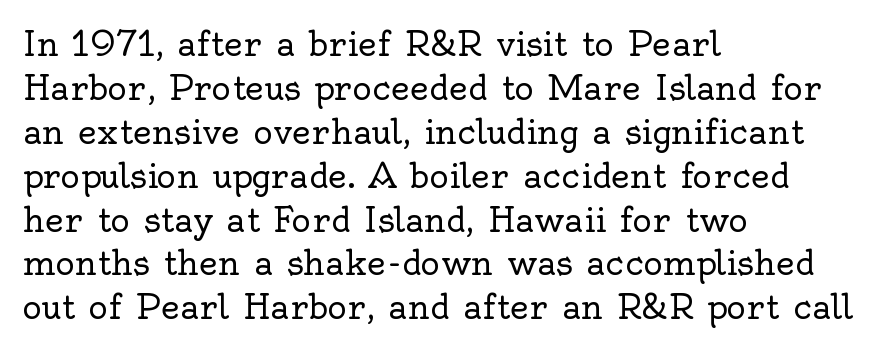
Does the leading feel generous? No, just average. Character widths vary here, with narrow letters taking less room than wide ones. The space directly below the letters is spotless. Nothing unusual about the tracking: characters are spaced as the font intends. The typeface chosen for these lines features serifs. Teacher's note: observe the even left margin — that is flush-left alignment.
